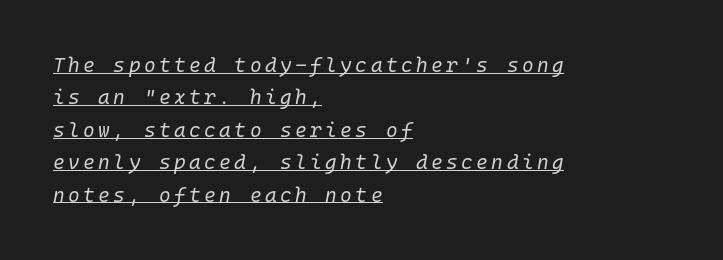
The rag falls on the right side of this text block. The passage shown is not bold in any degree. Interline gaps are of average width in this sample. Posture: slanted.
